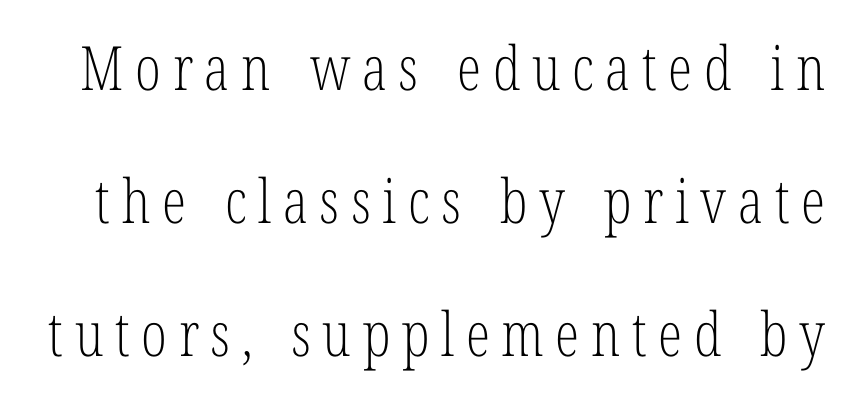
{"serif": "yes", "italic": "no", "bold": "no", "weight": "light", "width": "condensed", "stroke_contrast": "low", "x_height": "medium", "monospaced": "no", "underline": "no", "line_spacing": "loose", "line_spacing_ratio": 2.18, "glyph_px": 61}
